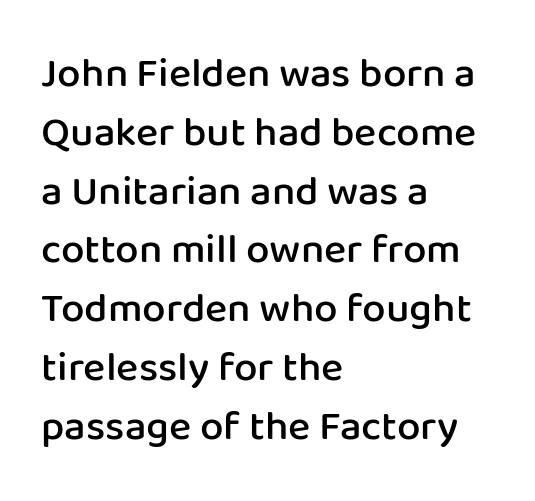
{"serif": "no", "italic": "no", "bold": "semi", "weight": "semibold", "width": "normal", "stroke_contrast": "low", "x_height": "medium", "monospaced": "no", "underline": "no", "align": "left", "line_spacing": "normal", "line_spacing_ratio": 1.4, "letter_spacing": "normal", "letter_spacing_em": 0.0, "glyph_px": 42}
